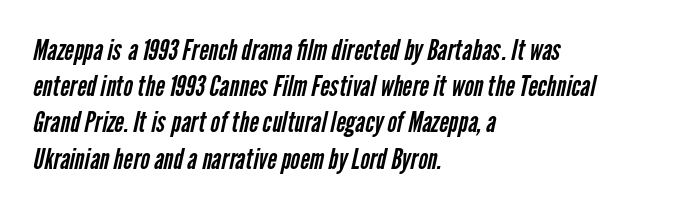
{"serif": "no", "bold": "no", "weight": "regular", "width": "condensed", "stroke_contrast": "low", "x_height": "medium", "monospaced": "no", "underline": "no", "align": "left", "line_spacing": "normal", "line_spacing_ratio": 1.25, "letter_spacing": "normal", "letter_spacing_em": 0.0, "glyph_px": 29}
